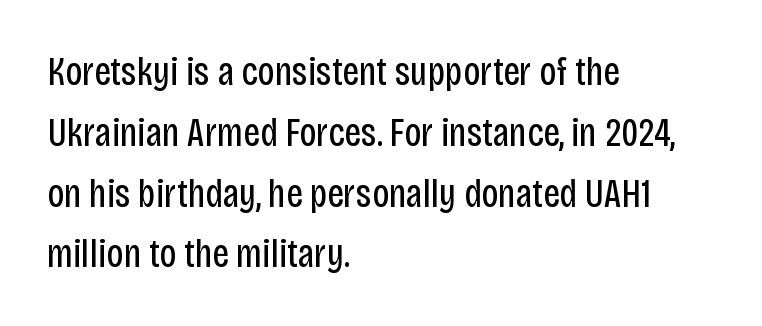
Words appear dense and cohesive because spacing is normal. Is there much room between lines? A standard amount, neither cramped nor airy. Left-aligned paragraph, ragged on the right. Every stem runs plumb, perpendicular to the baseline. These lines are rendered in a variable-pitch font.
